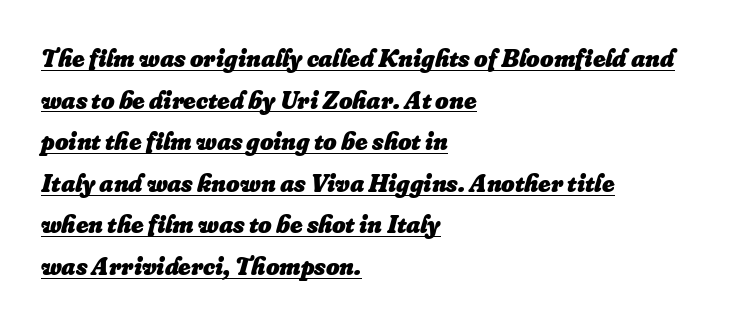
An italicized treatment has been applied to the whole sample. What's the leading like? Ordinary, nothing unusual. Stroke thickness is high; the sample reads as a true bold. A rule runs beneath these lines of type. A classic flush-left, rag-right setting is used for this passage.
